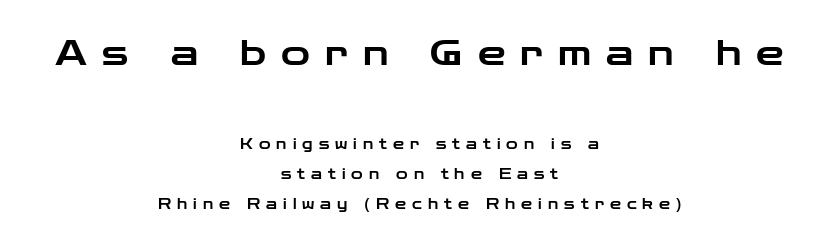
The image shows 35 px wide sans-serif type, upright; set centered, loose line spacing (2.15x), unusually wide letter spacing (+0.43 em), not underlined; the first (top) block is 2.5x larger; low stroke contrast and a medium x-height.
